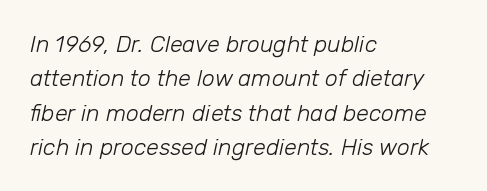
The image shows 23 px text type, italic (leaning right); set left-aligned, normal line spacing (1.49x), normal letter spacing, not underlined.
